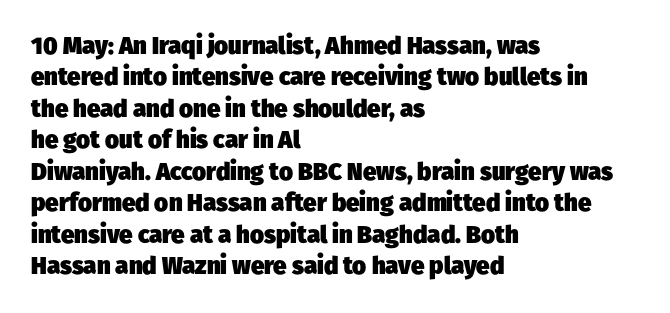
{"bold": "yes", "underline": "no", "align": "left", "line_spacing": "normal", "line_spacing_ratio": 1.31, "letter_spacing": "normal", "letter_spacing_em": 0.0, "glyph_px": 24}
